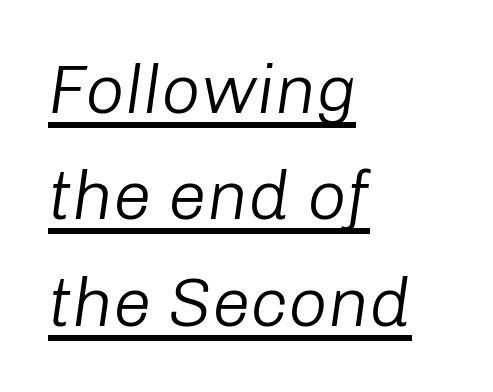
The image shows 69 px light type, italic (leaning right); set left-aligned, normal line spacing (1.54x), normal letter spacing, underlined; low stroke contrast and a medium x-height.
